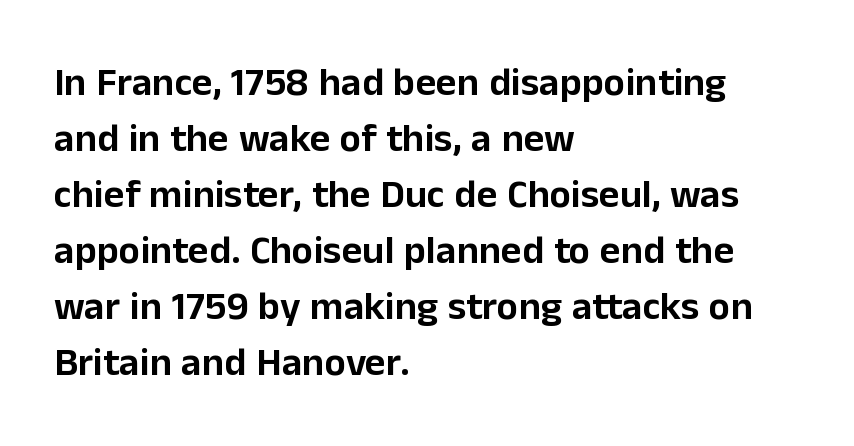
Q: Is the text italic (slanted)? A: No, it is upright.
Q: Is the typeface a serif or a sans-serif typeface? A: Sans-serif.
Q: Is the text underlined? A: No.
Q: How is the paragraph aligned? A: Left-aligned.
Q: Is the spacing between letters normal or unusually wide? A: Normal.
Q: Is the spacing between lines tight, normal or loose? A: Normal.
Q: Width (condensed, normal, or wide)? A: Normal.
Q: Stroke contrast? A: Low.
Q: x-height? A: Medium.
Q: Monospaced? A: No.
